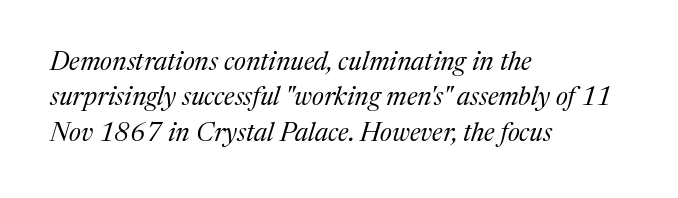
No extra tracking has been applied to these lines. The lines are quadded left. The specimen reads as italic at a glance. How would I describe the line gaps? Plain and ordinary. The space beneath each line is pristine and unruled.
